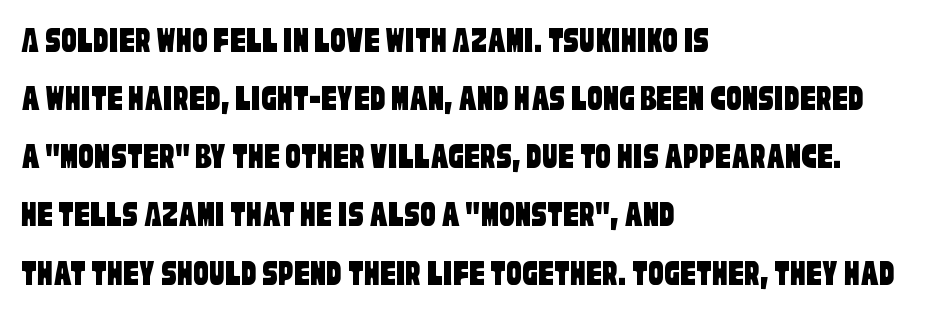
Words appear dense and cohesive because spacing is normal. The rendering uses natural spacing where letterforms have individual widths. Underlining? Definitely not there. Compared with a centered layout, this one pins lines to the left instead. The designer left line spacing at the default. Unlike a traditional serif, this face leaves its strokes unadorned.
